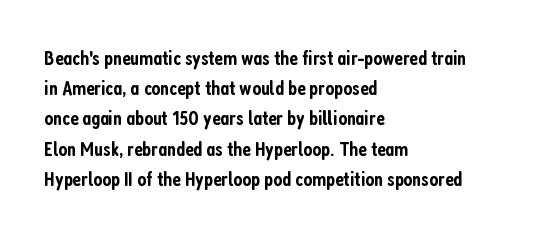
Q: Is the text bold? A: Semi-bold.
Q: Is the text italic (slanted)? A: No, it is upright.
Q: Is the text underlined? A: No.
Q: How is the paragraph aligned? A: Left-aligned.
Q: Is the spacing between letters normal or unusually wide? A: Normal.
Q: Is the spacing between lines tight, normal or loose? A: Normal.
